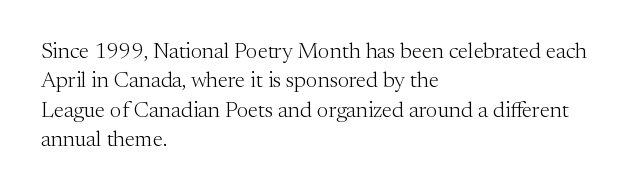
The image shows 22 px text type, upright; set left-aligned, normal line spacing (1.33x), normal letter spacing, not underlined.
